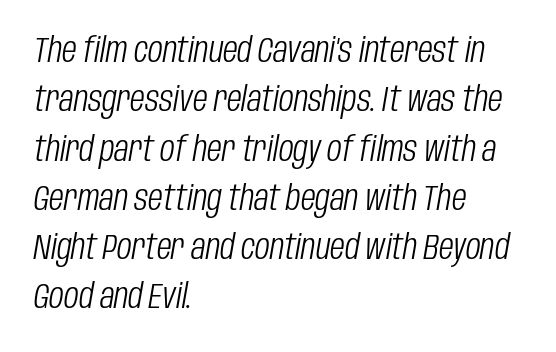
Plain, unruled lines of type. The typography opts for an oblique posture over an upright one. Normally led — the rows are evenly, conventionally spaced. A light-to-regular cut is what we see here. Notice how the passage keeps a crisp vertical edge on the left only.
